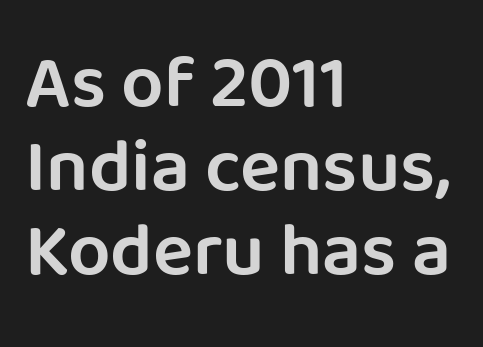
The image shows 75 px semibold sans-serif type, upright; set left-aligned, tight line spacing (1.12x), normal letter spacing, not underlined; low stroke contrast and a large x-height.
